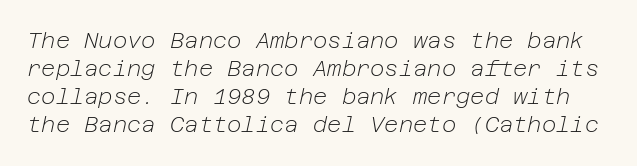
Italic? Definitely — the glyphs are oblique. Descenders are the only things crossing below the line. Compared with a typical body face, this is equally light or lighter still. Inter-character spacing is left at the font's built-in metrics. The block of text has a typical density, with ordinary space between rows.
